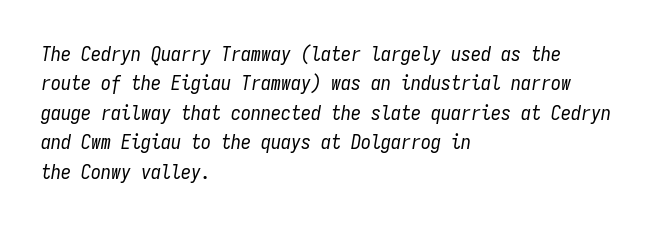
Letters have the restrained weight of plain body copy at most. Glyph-to-glyph distance matches everyday printed text. The glyphs look as if they've been sheared to an angle. Each line starts at the same left margin while the right side varies.
